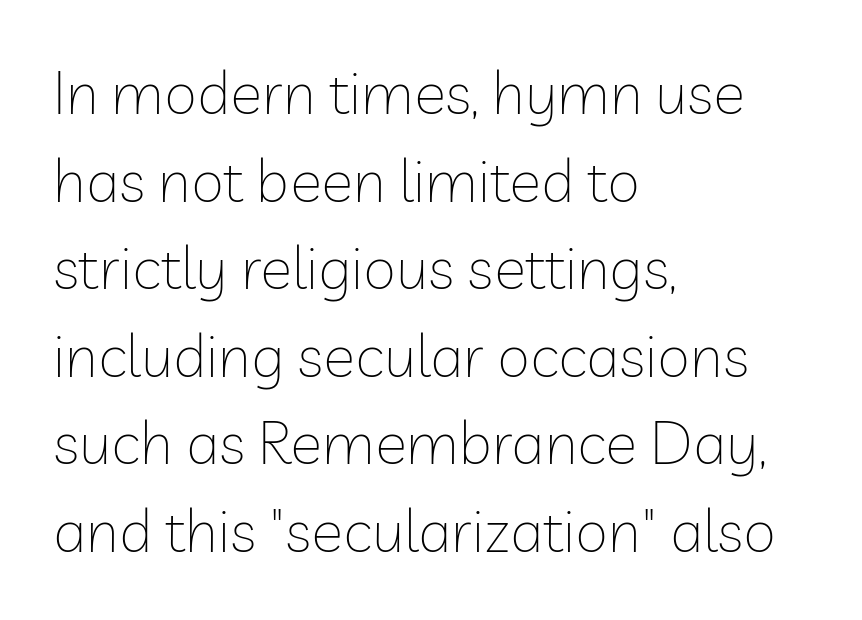
{"serif": "no", "italic": "no", "bold": "no", "weight": "thin", "width": "normal", "stroke_contrast": "low", "x_height": "medium", "monospaced": "no", "underline": "no", "align": "left", "line_spacing": "normal", "line_spacing_ratio": 1.46, "letter_spacing": "normal", "letter_spacing_em": 0.0, "glyph_px": 60}
